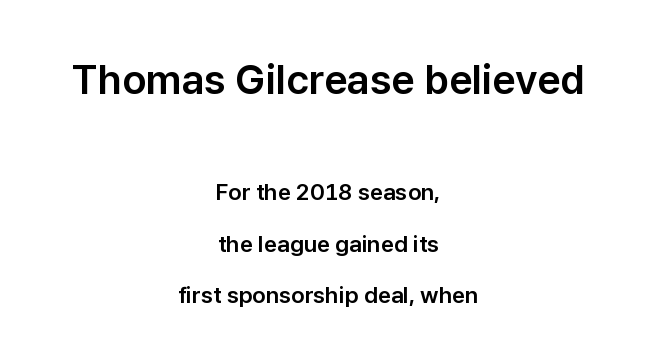
Q: Is the text italic (slanted)? A: No, it is upright.
Q: Is the typeface a serif or a sans-serif typeface? A: Sans-serif.
Q: Is the text underlined? A: No.
Q: How is the paragraph aligned? A: Centered.
Q: Is the spacing between letters normal or unusually wide? A: Normal.
Q: Is the spacing between lines tight, normal or loose? A: Loose.
Q: Which block of text is set in a larger size, the first (top) or the second (bottom)? A: The first (top) one.
Q: Width (condensed, normal, or wide)? A: Normal.
Q: Stroke contrast? A: Low.
Q: x-height? A: Medium.
Q: Monospaced? A: No.
